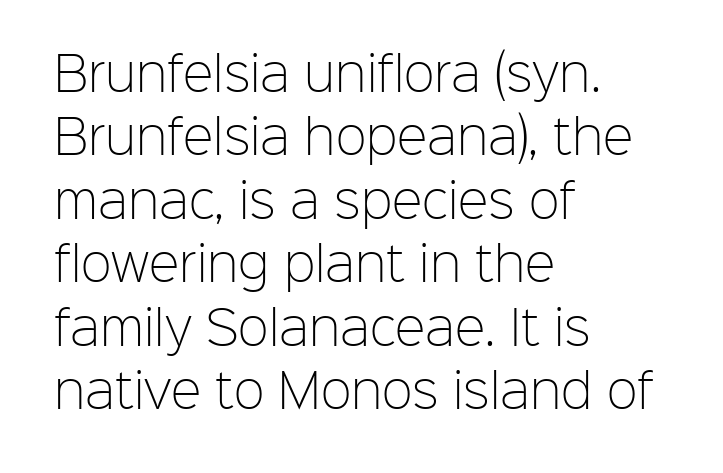
{"serif": "no", "italic": "no", "bold": "no", "weight": "light", "width": "normal", "stroke_contrast": "low", "x_height": "medium", "monospaced": "no", "underline": "no", "align": "left", "line_spacing": "normal", "line_spacing_ratio": 1.38, "letter_spacing": "normal", "letter_spacing_em": 0.0, "glyph_px": 46}
